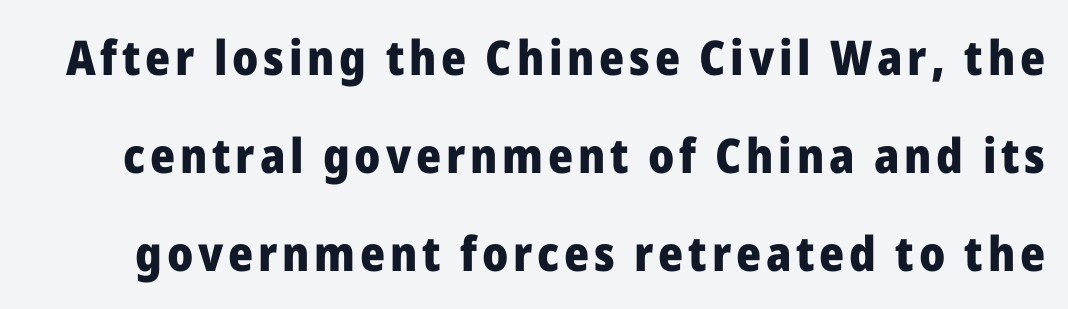
Unmarked baselines from the first word to the last. On the weight axis this lands at bold, roughly 700. Think of a printed novel: that variable character pitch is what you see here. Every stem runs plumb, perpendicular to the baseline.
